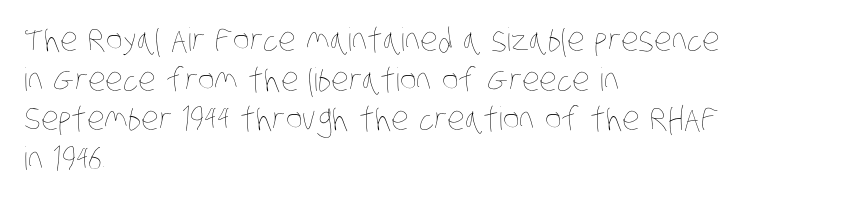
{"bold": "no", "weight": "thin", "width": "condensed", "stroke_contrast": "low", "x_height": "large", "monospaced": "no", "underline": "no", "align": "left", "line_spacing_ratio": 1.24, "letter_spacing": "normal", "letter_spacing_em": 0.0, "glyph_px": 32}
